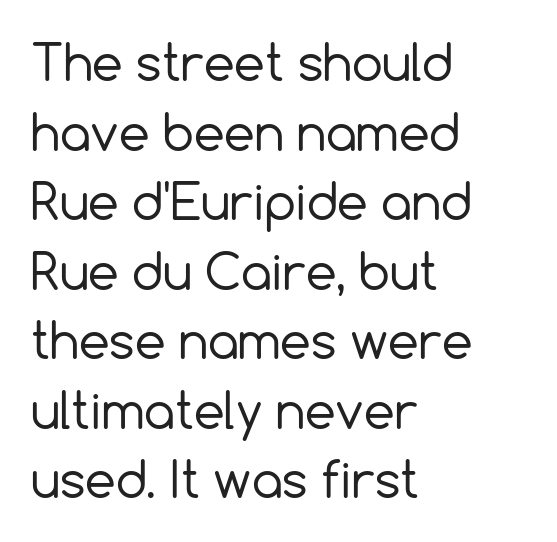
{"serif": "no", "italic": "no", "bold": "no", "weight": "regular", "width": "normal", "x_height": "medium", "monospaced": "no", "underline": "no", "align": "left", "line_spacing": "normal", "line_spacing_ratio": 1.42, "letter_spacing": "normal", "letter_spacing_em": 0.0, "glyph_px": 49}
